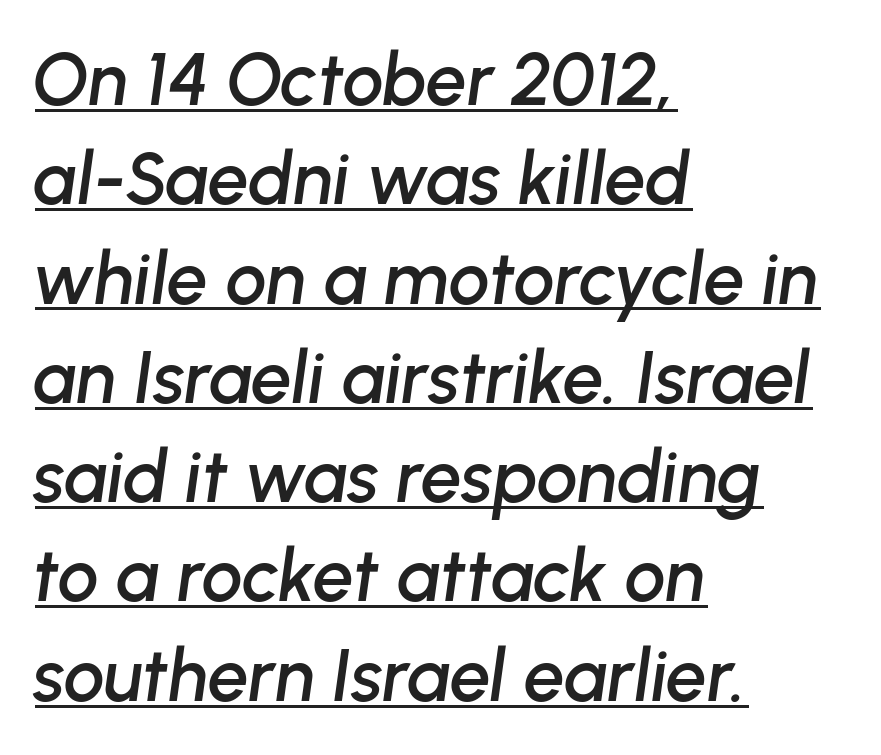
Q: Is the text italic (slanted)? A: Yes, it leans right by about 8 degrees.
Q: Is the text underlined? A: Yes.
Q: How is the paragraph aligned? A: Left-aligned.
Q: Is the spacing between letters normal or unusually wide? A: Normal.
Q: Is the spacing between lines tight, normal or loose? A: Normal.
Q: Width (condensed, normal, or wide)? A: Normal.
Q: Stroke contrast? A: Low.
Q: x-height? A: Medium.
Q: Monospaced? A: No.
